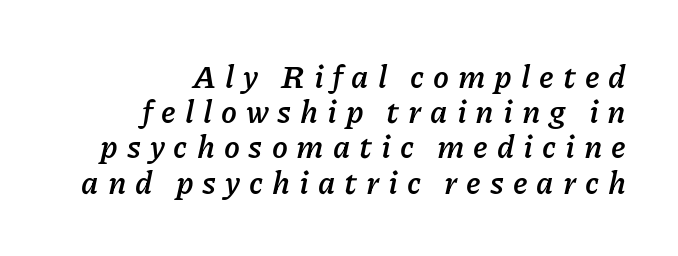
Q: Is the text bold? A: Yes.
Q: Is the text italic (slanted)? A: Yes, it leans right by about 11 degrees.
Q: Is the text underlined? A: No.
Q: How is the paragraph aligned? A: Right-aligned.
Q: Is the spacing between letters normal or unusually wide? A: Unusually wide.
Q: Is the spacing between lines tight, normal or loose? A: Tight.
Q: Width (condensed, normal, or wide)? A: Normal.
Q: Stroke contrast? A: Low.
Q: x-height? A: Medium.
Q: Monospaced? A: No.
